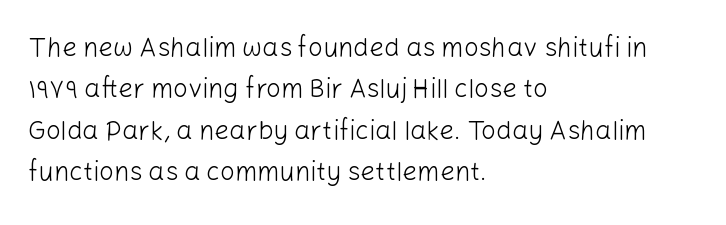
{"italic": "no", "bold": "no", "underline": "no", "align": "left", "line_spacing": "normal", "line_spacing_ratio": 1.59, "letter_spacing": "normal", "letter_spacing_em": 0.0, "glyph_px": 26}
